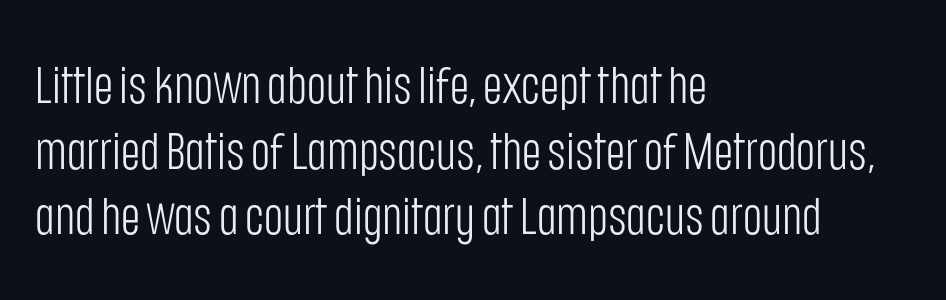
Q: Is the text bold? A: No.
Q: Is the text italic (slanted)? A: No, it is upright.
Q: Is the typeface a serif or a sans-serif typeface? A: Sans-serif.
Q: Is the text underlined? A: No.
Q: How is the paragraph aligned? A: Left-aligned.
Q: Is the spacing between letters normal or unusually wide? A: Normal.
Q: Is the spacing between lines tight, normal or loose? A: Normal.
Q: Width (condensed, normal, or wide)? A: Condensed.
Q: Stroke contrast? A: Low.
Q: x-height? A: Large.
Q: Monospaced? A: No.
